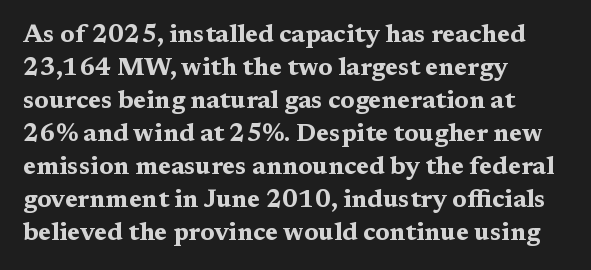
A full-strength bold gives these letters their thick strokes. The gaps between neighbouring characters are ordinary and unremarkable. The lines sit at an ordinary, default distance from one another. Descender tails drop into unmarked territory.
